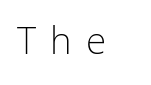
Q: Is the text bold? A: No.
Q: Is the text italic (slanted)? A: No, it is upright.
Q: Is the typeface a serif or a sans-serif typeface? A: Sans-serif.
Q: Is the text underlined? A: No.
Q: Is the spacing between letters normal or unusually wide? A: Unusually wide.
Q: Width (condensed, normal, or wide)? A: Condensed.
Q: Stroke contrast? A: Low.
Q: x-height? A: Medium.
Q: Monospaced? A: No.
